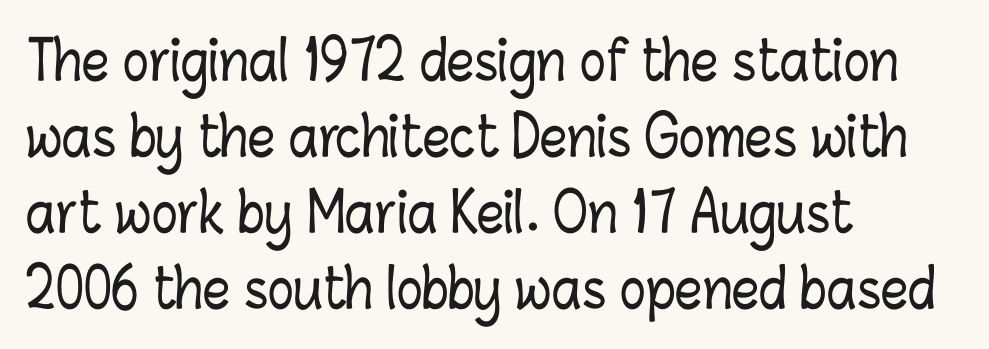
The image shows 54 px condensed type, upright; set left-aligned, normal line spacing (1.41x), normal letter spacing, not underlined; low stroke contrast and a medium x-height.
